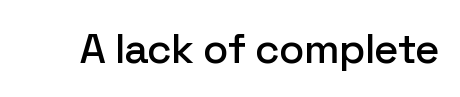
The image shows 42 px sans-serif type, upright; set normal letter spacing, not underlined; low stroke contrast and a medium x-height.
